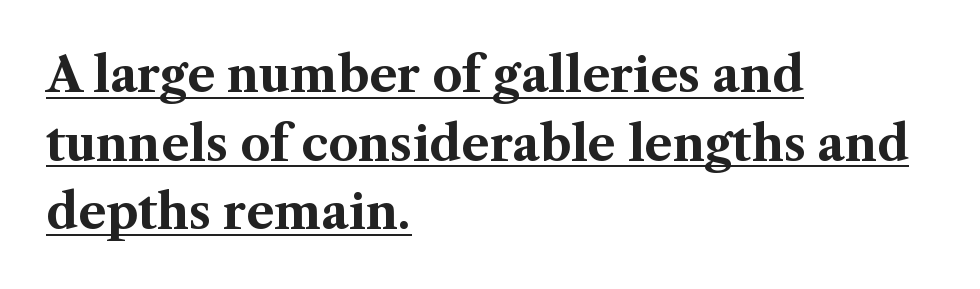
The typesetter has applied underlining to the passage shown. Evenly set lines give the paragraph a standard silhouette. A typesetter would label this face a serif. Every stem runs plumb, perpendicular to the baseline.
